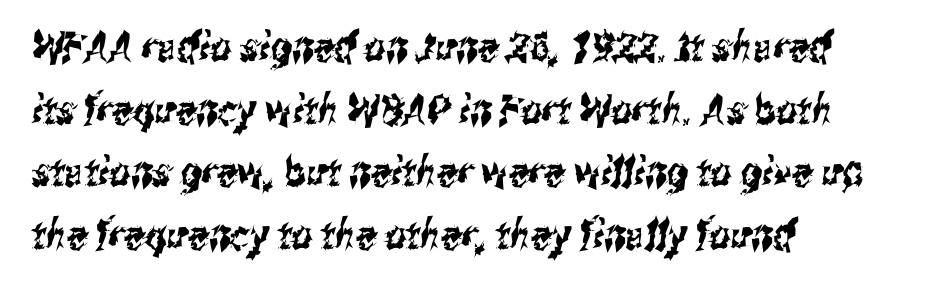
The image shows 41 px condensed sans-serif type; set left-aligned, normal line spacing (1.53x), normal letter spacing, not underlined; medium stroke contrast and a medium x-height.
